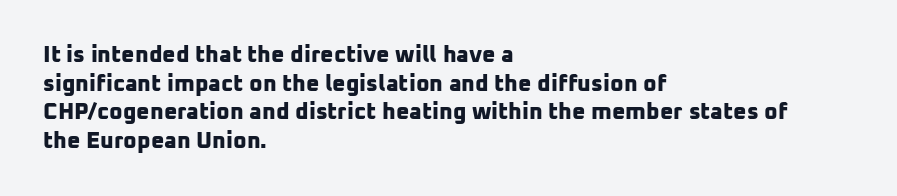
{"bold": "yes", "underline": "no", "align": "left", "line_spacing_ratio": 1.24, "letter_spacing": "normal", "letter_spacing_em": 0.0, "glyph_px": 23}
